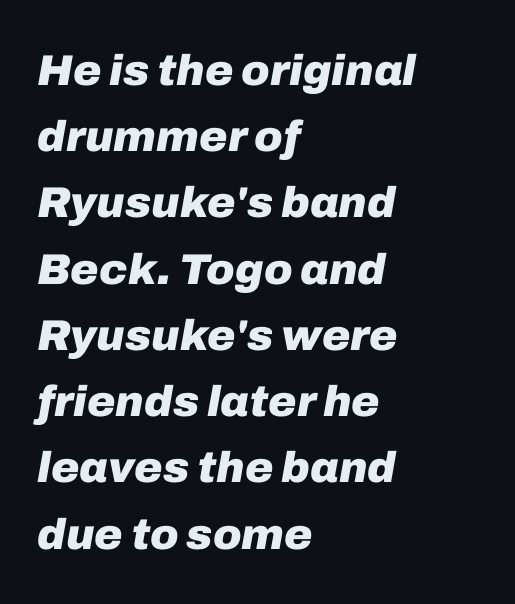
Compared with typical paragraphs, the rows here are spaced about the same. The rendering anchors every line to the left-hand side. No extra tracking has been applied to these lines. Underline: absent. Notice how thick the strokes are: this is what a full bold looks like.
